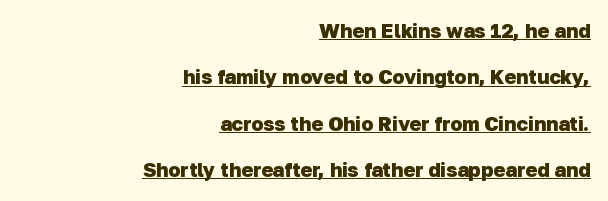
The image shows 20 px bold type; set right-aligned, loose line spacing (2.32x), normal letter spacing, underlined.
